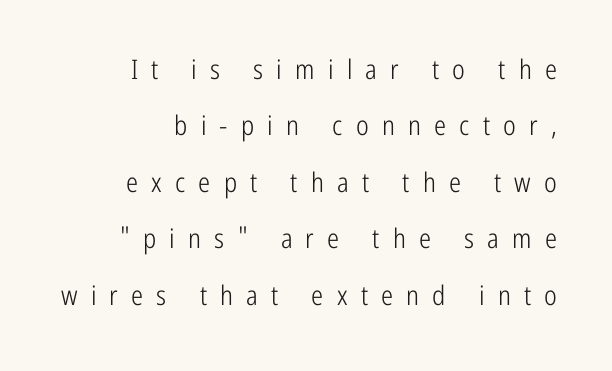
The image shows 27 px text type, upright; set right-aligned, loose line spacing (2.09x), unusually wide letter spacing (+0.49 em), not underlined.
